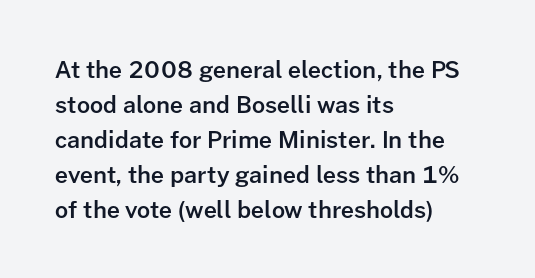
{"italic": "no", "bold": "semi", "underline": "no", "align": "left", "line_spacing": "normal", "line_spacing_ratio": 1.52, "letter_spacing": "normal", "letter_spacing_em": 0.0, "glyph_px": 23}
